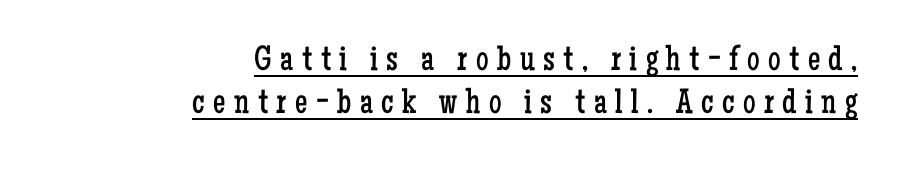
Q: Is the text bold? A: No.
Q: Is the text italic (slanted)? A: No, it is upright.
Q: Is the typeface a serif or a sans-serif typeface? A: Serif.
Q: Is the text underlined? A: Yes.
Q: How is the paragraph aligned? A: Right-aligned.
Q: Is the spacing between letters normal or unusually wide? A: Unusually wide.
Q: Width (condensed, normal, or wide)? A: Condensed.
Q: Stroke contrast? A: Low.
Q: x-height? A: Medium.
Q: Monospaced? A: No.
